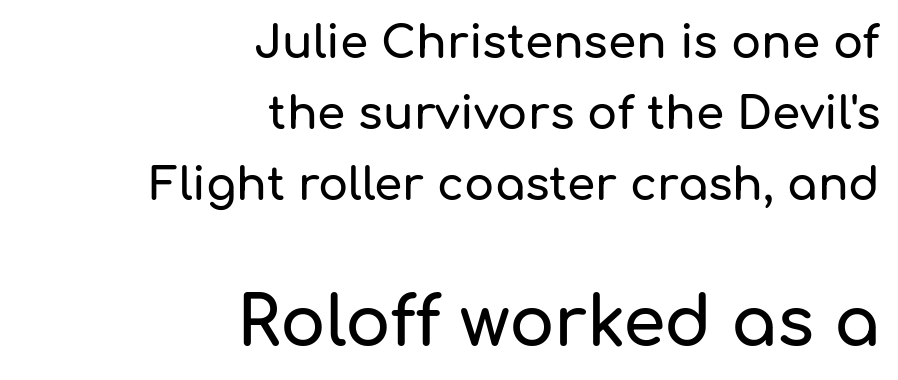
{"serif": "no", "italic": "no", "width": "normal", "stroke_contrast": "low", "x_height": "medium", "monospaced": "no", "underline": "no", "align": "right", "line_spacing": "normal", "line_spacing_ratio": 1.58, "letter_spacing": "normal", "letter_spacing_em": 0.0, "larger_block": "second", "size_ratio": 1.51, "glyph_px": 68}
